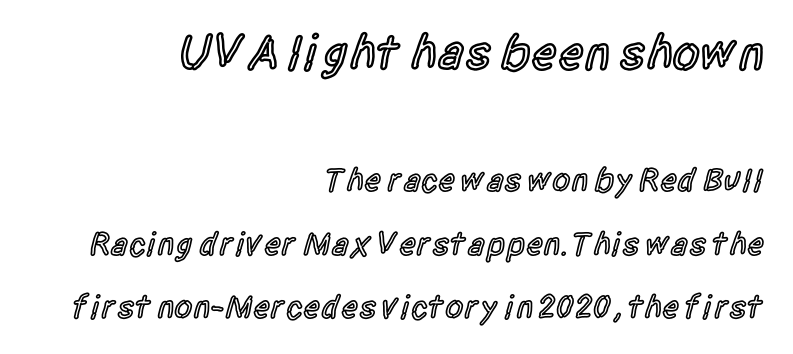
Q: Is the text bold? A: Semi-bold.
Q: Is the text italic (slanted)? A: Yes.
Q: Is the typeface a serif or a sans-serif typeface? A: Sans-serif.
Q: Is the text underlined? A: No.
Q: How is the paragraph aligned? A: Right-aligned.
Q: Is the spacing between letters normal or unusually wide? A: Normal.
Q: Is the spacing between lines tight, normal or loose? A: Loose.
Q: Which block of text is set in a larger size, the first (top) or the second (bottom)? A: The first (top) one.
Q: Width (condensed, normal, or wide)? A: Condensed.
Q: x-height? A: Large.
Q: Monospaced? A: No.
